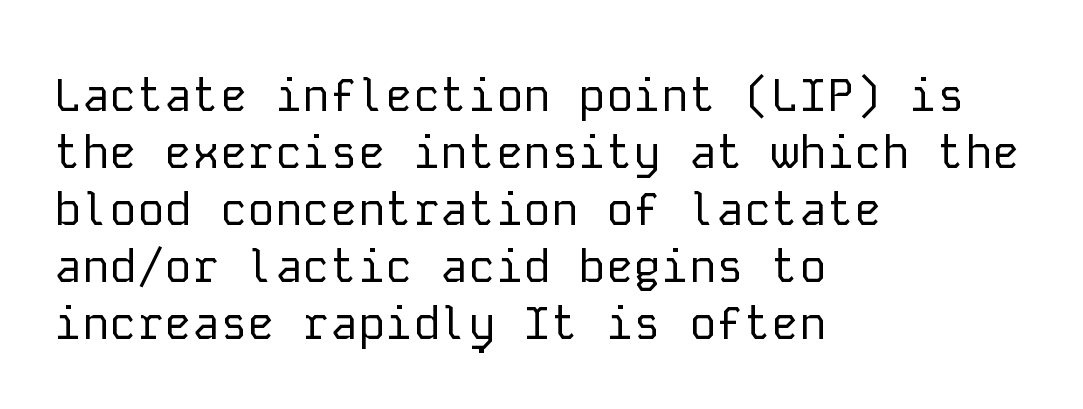
The image shows 46 px regular-weight sans-serif type, upright, monospaced; set left-aligned, line spacing 1.24x, normal letter spacing, not underlined; low stroke contrast and a medium x-height.
